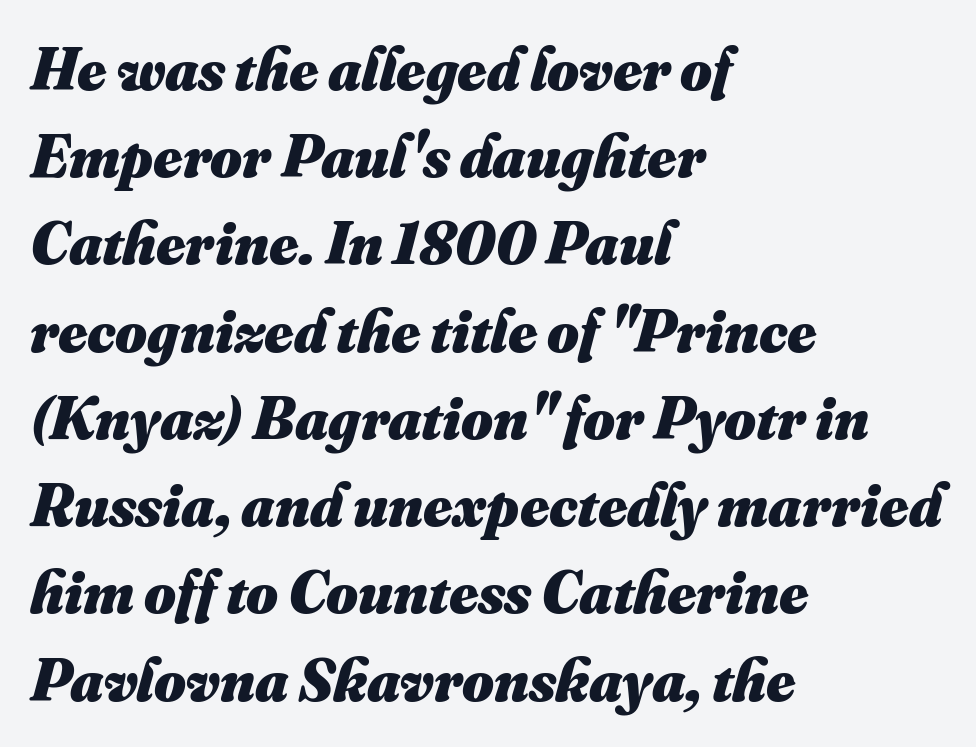
The image shows 61 px heavy type; set left-aligned, normal line spacing (1.43x), normal letter spacing, not underlined; medium stroke contrast and a small x-height.
